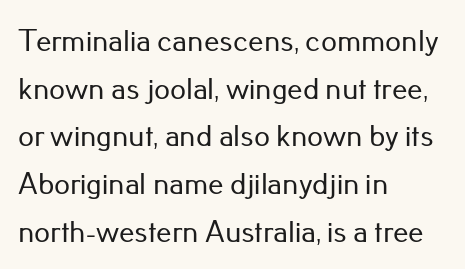
Q: Is the text italic (slanted)? A: No, it is upright.
Q: Is the typeface a serif or a sans-serif typeface? A: Sans-serif.
Q: Is the text underlined? A: No.
Q: How is the paragraph aligned? A: Left-aligned.
Q: Is the spacing between letters normal or unusually wide? A: Normal.
Q: Is the spacing between lines tight, normal or loose? A: Normal.
Q: Width (condensed, normal, or wide)? A: Normal.
Q: Stroke contrast? A: Low.
Q: x-height? A: Small.
Q: Monospaced? A: No.
